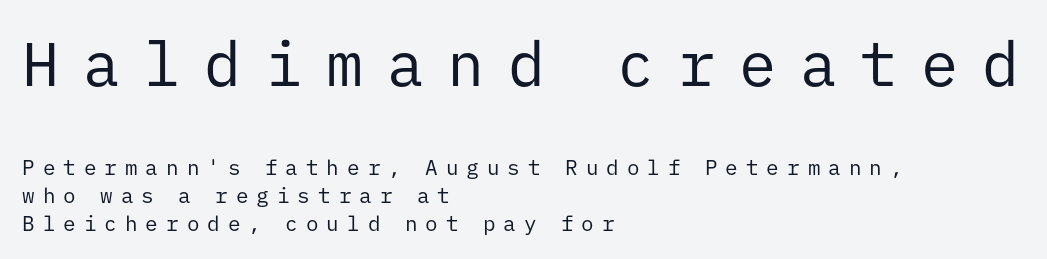
Q: Is the text bold? A: No.
Q: Is the text italic (slanted)? A: No, it is upright.
Q: Is the typeface a serif or a sans-serif typeface? A: Sans-serif.
Q: Is the text underlined? A: No.
Q: How is the paragraph aligned? A: Left-aligned.
Q: Is the spacing between letters normal or unusually wide? A: Unusually wide.
Q: Is the spacing between lines tight, normal or loose? A: Normal.
Q: Which block of text is set in a larger size, the first (top) or the second (bottom)? A: The first (top) one.
Q: Width (condensed, normal, or wide)? A: Normal.
Q: Stroke contrast? A: Low.
Q: x-height? A: Medium.
Q: Monospaced? A: Yes.
